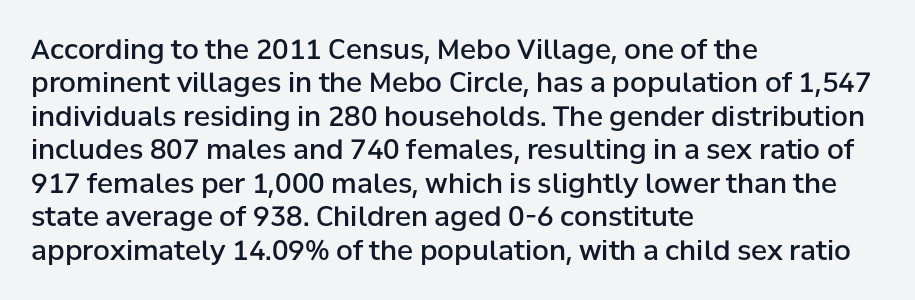
Moderately thickened strokes mark this as semibold type. A clean baseline with only descenders dipping below it. Line starts are locked; line ends wander. Honestly, the letter spacing is just normal — you wouldn't notice it. Italic? Not at all — the glyphs are vertical.
